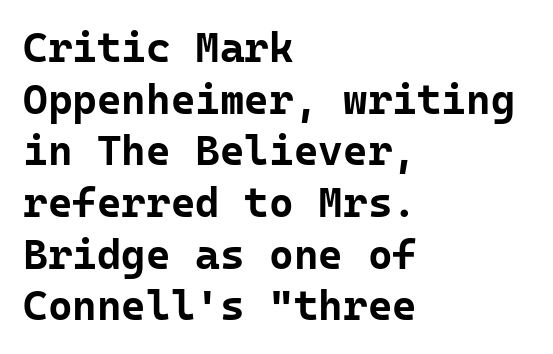
{"serif": "no", "italic": "no", "bold": "yes", "weight": "bold", "width": "normal", "stroke_contrast": "low", "x_height": "medium", "monospaced": "yes", "underline": "no", "align": "left", "line_spacing_ratio": 1.23, "letter_spacing": "normal", "letter_spacing_em": 0.0, "glyph_px": 42}
